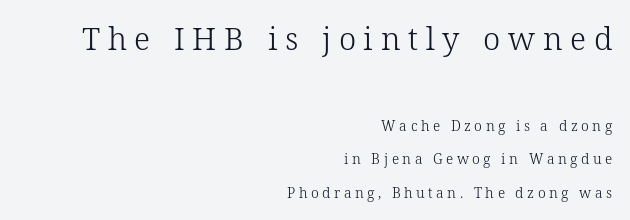
{"serif": "yes", "italic": "no", "bold": "no", "weight": "light", "width": "normal", "stroke_contrast": "low", "x_height": "medium", "monospaced": "no", "underline": "no", "align": "right", "line_spacing": "loose", "line_spacing_ratio": 2.37, "letter_spacing": "wide", "letter_spacing_em": 0.25, "larger_block": "first", "size_ratio": 2.21, "glyph_px": 31}
